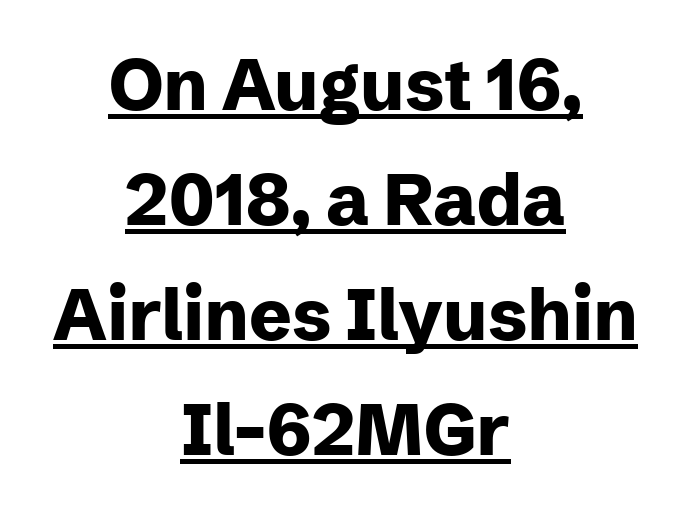
The image shows 71 px heavy sans-serif type, upright; set centered, normal line spacing (1.62x), normal letter spacing, underlined; low stroke contrast and a medium x-height.
